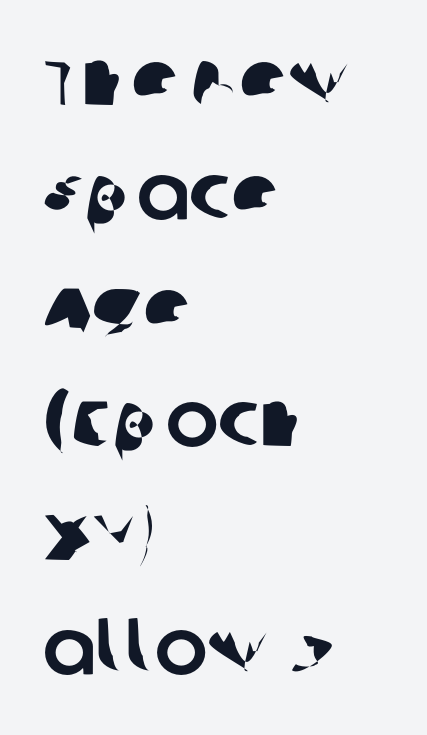
The image shows 79 px sans-serif type; set left-aligned, normal line spacing (1.44x), normal letter spacing, not underlined; low stroke contrast and a large x-height.
